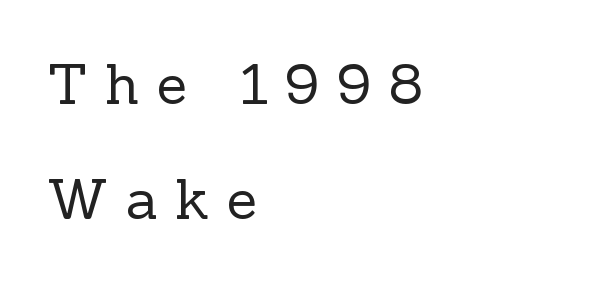
No word sits above an underline. The font's upright variant was chosen for this text. Note the varied advance widths — an 'i' is clearly narrower than an 'm'. Regarding leading, the lines here are spaced well apart.
